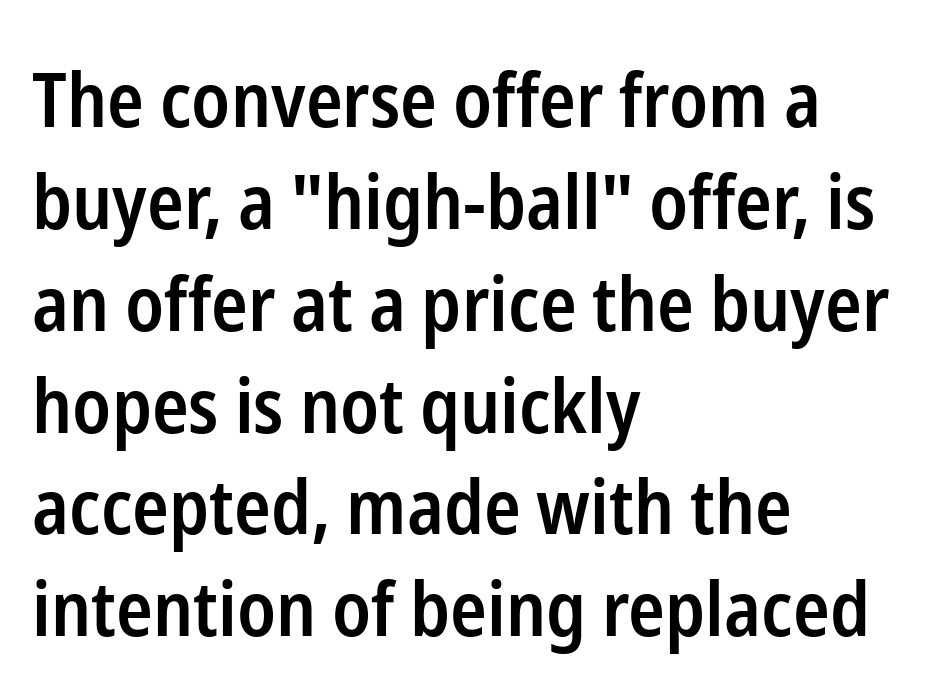
Q: Is the text bold? A: Semi-bold.
Q: Is the text italic (slanted)? A: No, it is upright.
Q: Is the typeface a serif or a sans-serif typeface? A: Sans-serif.
Q: Is the text underlined? A: No.
Q: How is the paragraph aligned? A: Left-aligned.
Q: Is the spacing between letters normal or unusually wide? A: Normal.
Q: Is the spacing between lines tight, normal or loose? A: Normal.
Q: Width (condensed, normal, or wide)? A: Condensed.
Q: Stroke contrast? A: Low.
Q: x-height? A: Medium.
Q: Monospaced? A: No.
